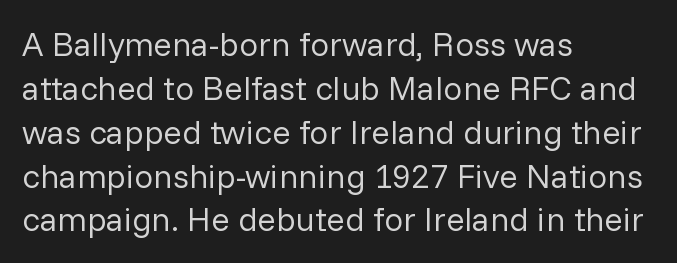
The image shows 34 px regular-weight sans-serif type, upright; set left-aligned, normal line spacing (1.29x), normal letter spacing, not underlined; low stroke contrast and a medium x-height.
